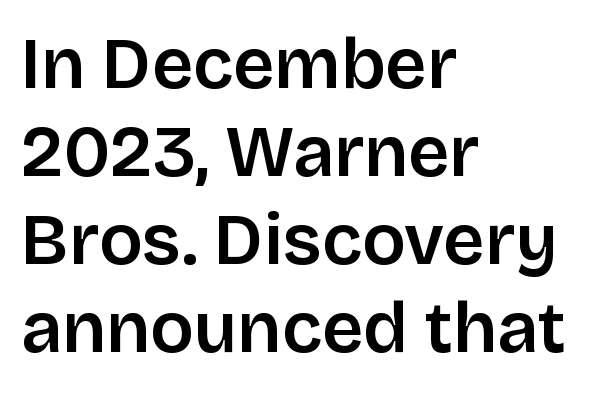
{"serif": "no", "italic": "no", "width": "normal", "stroke_contrast": "low", "x_height": "large", "monospaced": "no", "underline": "no", "align": "left", "line_spacing_ratio": 1.22, "letter_spacing": "normal", "letter_spacing_em": 0.0, "glyph_px": 72}
